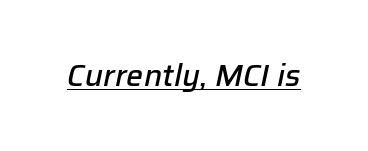
{"italic": "yes", "lean": "right", "slant_degrees": 12, "bold": "semi", "weight": "semibold", "width": "normal", "stroke_contrast": "low", "x_height": "medium", "monospaced": "no", "underline": "yes", "letter_spacing": "normal", "letter_spacing_em": 0.0, "glyph_px": 30}
